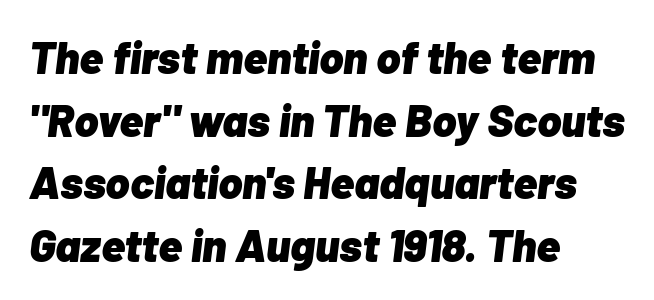
The image shows 45 px heavy type, italic (leaning right); set left-aligned, normal line spacing (1.39x), normal letter spacing, not underlined; low stroke contrast and a medium x-height.
